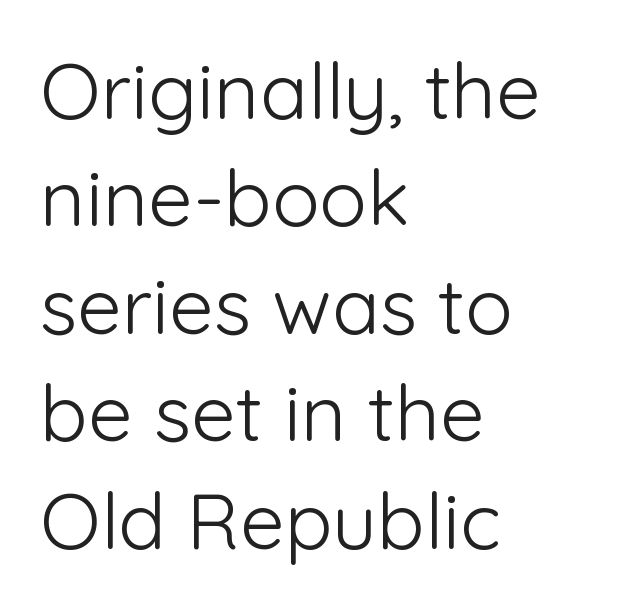
The image shows 79 px light sans-serif type, upright; set left-aligned, normal line spacing (1.36x), normal letter spacing, not underlined; low stroke contrast and a medium x-height.
